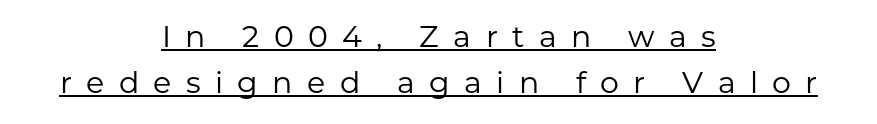
Examine the stroke ends and you'll find no serifs. Leftover space on each line is divided equally before and after the words. Upright lettering throughout. A baseline rule has been typeset under these characters.
